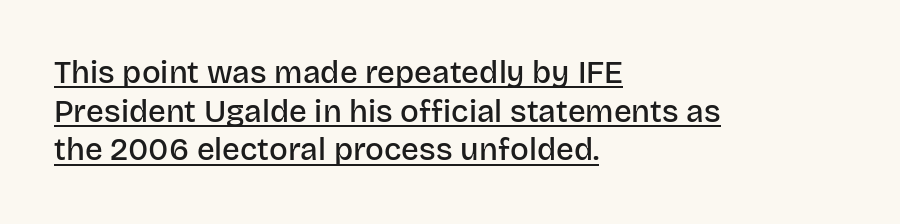
Q: Is the text bold? A: Semi-bold.
Q: Is the text italic (slanted)? A: No, it is upright.
Q: Is the typeface a serif or a sans-serif typeface? A: Sans-serif.
Q: Is the text underlined? A: Yes.
Q: How is the paragraph aligned? A: Left-aligned.
Q: Is the spacing between letters normal or unusually wide? A: Normal.
Q: Is the spacing between lines tight, normal or loose? A: Normal.
Q: Width (condensed, normal, or wide)? A: Normal.
Q: Stroke contrast? A: Low.
Q: x-height? A: Large.
Q: Monospaced? A: No.
